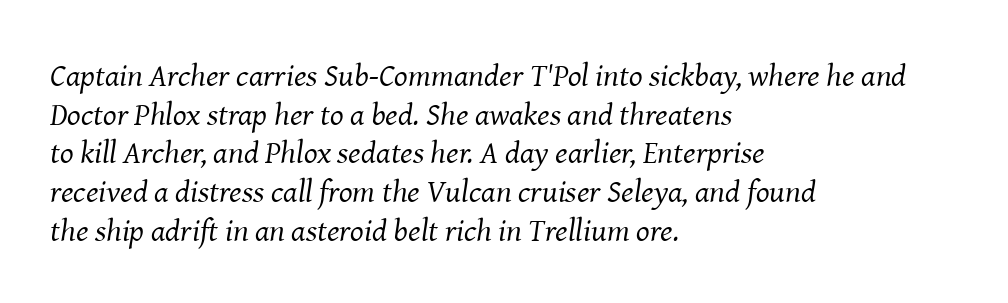
Q: Is the text bold? A: No.
Q: Is the text italic (slanted)? A: Yes, it leans right by about 8 degrees.
Q: Is the typeface a serif or a sans-serif typeface? A: Serif.
Q: Is the text underlined? A: No.
Q: How is the paragraph aligned? A: Left-aligned.
Q: Is the spacing between letters normal or unusually wide? A: Normal.
Q: Width (condensed, normal, or wide)? A: Normal.
Q: Stroke contrast? A: Medium.
Q: x-height? A: Medium.
Q: Monospaced? A: No.
